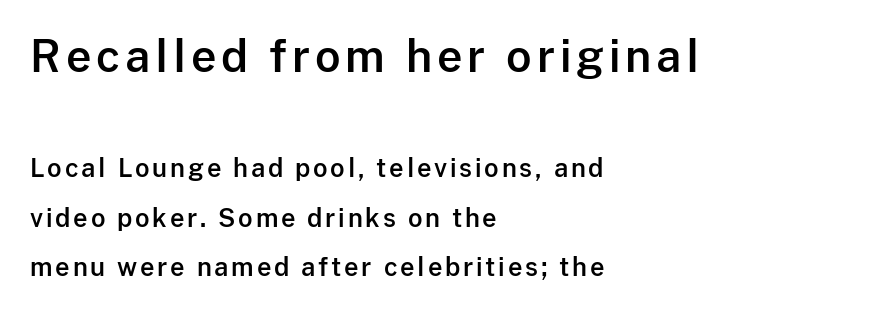
Q: Is the text italic (slanted)? A: No, it is upright.
Q: Is the typeface a serif or a sans-serif typeface? A: Sans-serif.
Q: Is the text underlined? A: No.
Q: How is the paragraph aligned? A: Left-aligned.
Q: Is the spacing between lines tight, normal or loose? A: Loose.
Q: Which block of text is set in a larger size, the first (top) or the second (bottom)? A: The first (top) one.
Q: Width (condensed, normal, or wide)? A: Normal.
Q: Stroke contrast? A: Low.
Q: x-height? A: Medium.
Q: Monospaced? A: No.
